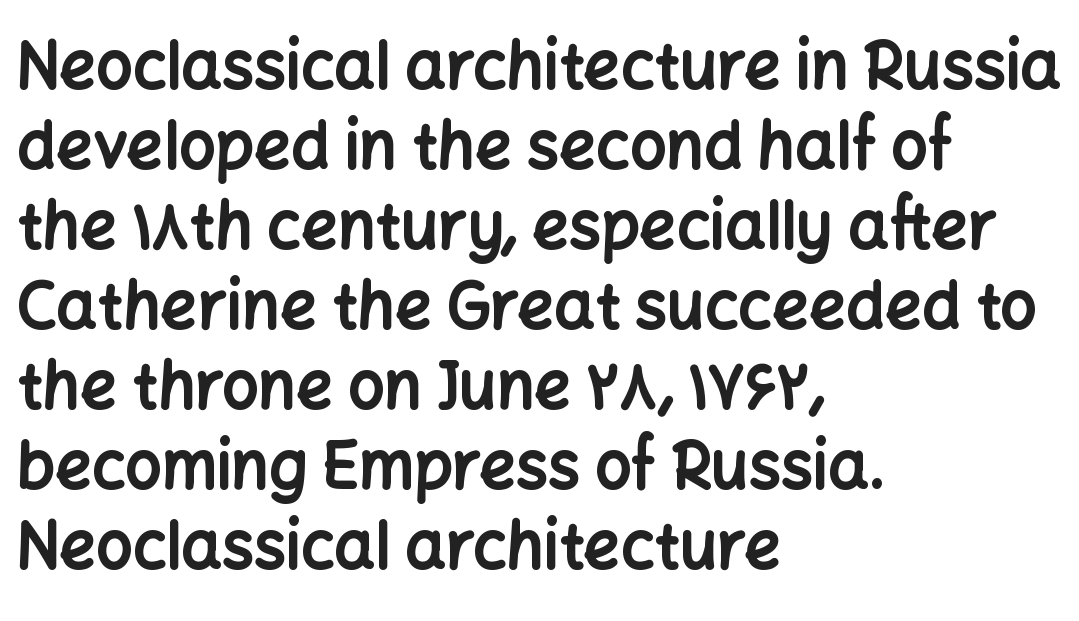
Examine the stroke ends and you'll find no serifs. If you measured baseline to baseline, you'd find a middling distance. Caption: bold face, heavy strokes. The gaps between neighbouring characters are ordinary and unremarkable. Check under the words: just untouched page.
